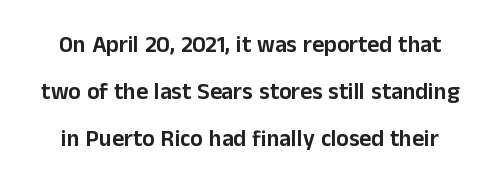
{"italic": "no", "underline": "no", "line_spacing": "loose", "line_spacing_ratio": 2.04, "letter_spacing": "normal", "letter_spacing_em": 0.0, "glyph_px": 23}
